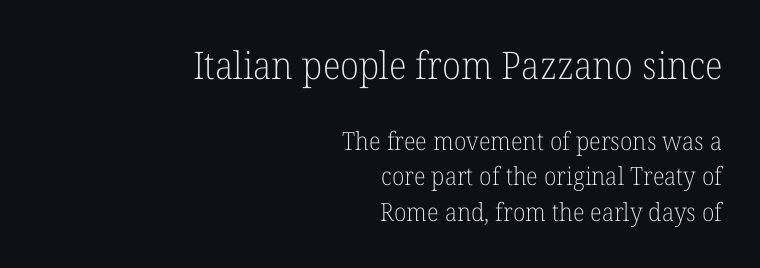
{"serif": "yes", "italic": "no", "bold": "no", "weight": "light", "width": "normal", "stroke_contrast": "low", "x_height": "medium", "monospaced": "no", "underline": "no", "align": "right", "line_spacing": "normal", "line_spacing_ratio": 1.43, "letter_spacing": "normal", "letter_spacing_em": 0.0, "larger_block": "first", "size_ratio": 1.52, "glyph_px": 38}
